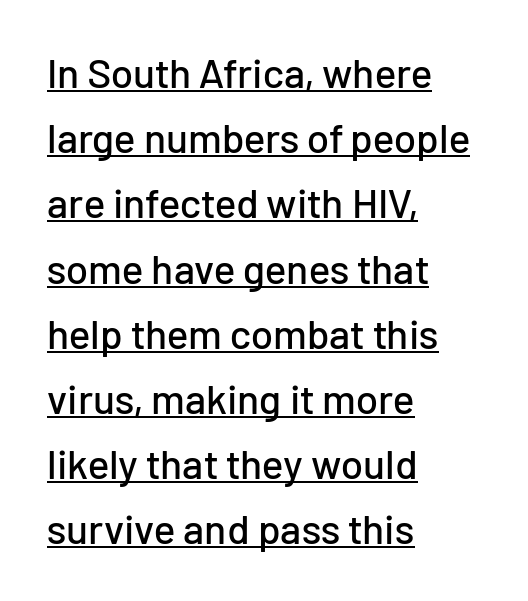
The rendering uses the underline text-decoration. These lines are rendered in a variable-pitch font. Alignment: flush left. No feet cap the strokes, marking this as sans-serif type. The passage shown stacks its lines at a standard gap.
